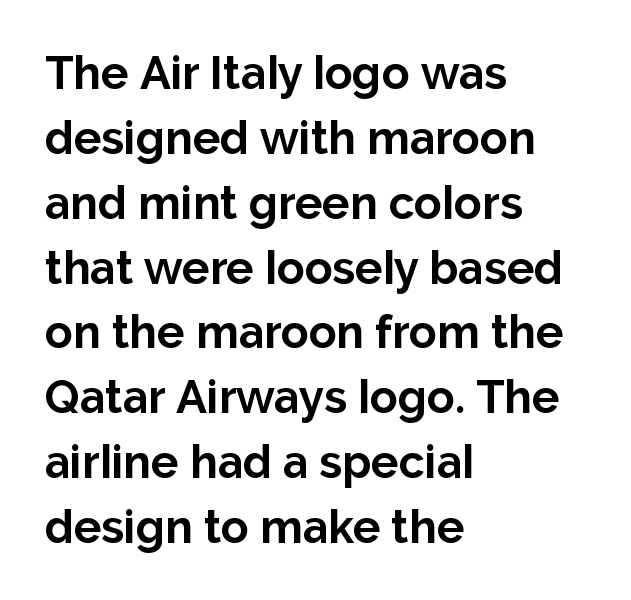
The image shows 46 px bold sans-serif type, upright; set left-aligned, normal line spacing (1.41x), normal letter spacing, not underlined; low stroke contrast and a medium x-height.
